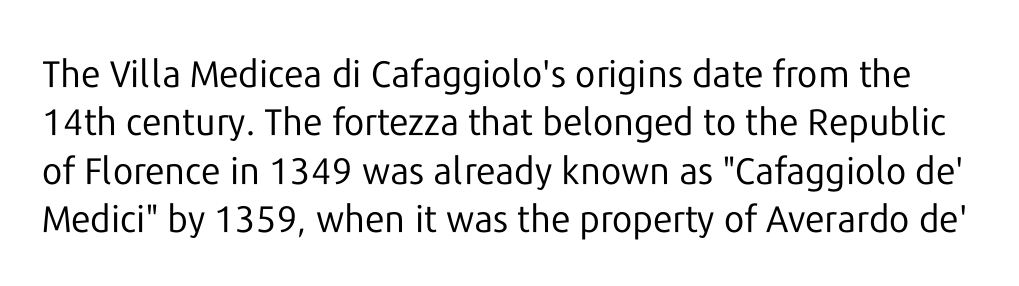
Q: Is the text bold? A: No.
Q: Is the text italic (slanted)? A: No, it is upright.
Q: Is the typeface a serif or a sans-serif typeface? A: Sans-serif.
Q: Is the text underlined? A: No.
Q: Is the spacing between letters normal or unusually wide? A: Normal.
Q: Is the spacing between lines tight, normal or loose? A: Normal.
Q: Width (condensed, normal, or wide)? A: Normal.
Q: Stroke contrast? A: Low.
Q: x-height? A: Medium.
Q: Monospaced? A: No.
